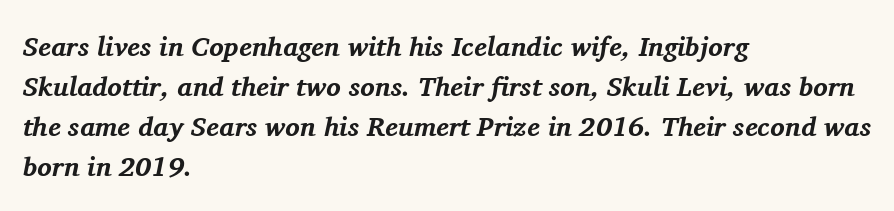
Q: Is the text bold? A: Yes.
Q: Is the text italic (slanted)? A: Yes, it leans right by about 11 degrees.
Q: Is the text underlined? A: No.
Q: How is the paragraph aligned? A: Left-aligned.
Q: Is the spacing between letters normal or unusually wide? A: Normal.
Q: Is the spacing between lines tight, normal or loose? A: Normal.
